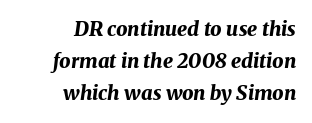
{"italic": "yes", "lean": "right", "slant_degrees": 8, "bold": "yes", "underline": "no", "align": "right", "line_spacing": "normal", "line_spacing_ratio": 1.61, "letter_spacing": "normal", "letter_spacing_em": 0.0, "glyph_px": 20}
